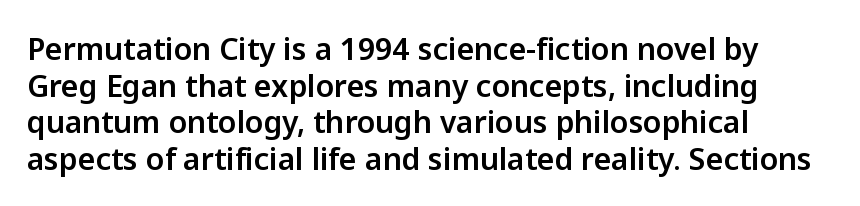
{"serif": "no", "italic": "no", "width": "normal", "stroke_contrast": "low", "x_height": "medium", "monospaced": "no", "underline": "no", "align": "left", "line_spacing_ratio": 1.22, "letter_spacing": "normal", "letter_spacing_em": 0.0, "glyph_px": 30}
